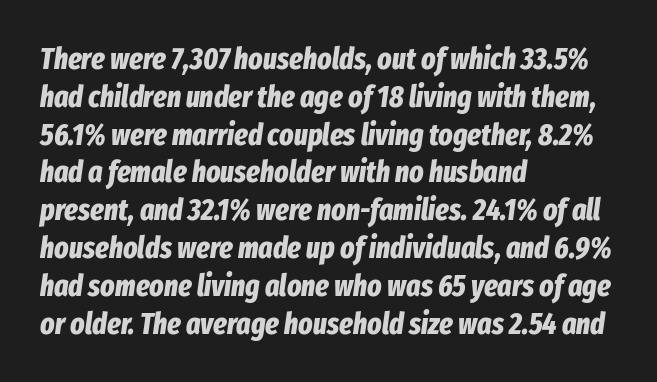
The image shows 30 px bold, condensed type, italic (leaning right); set left-aligned, normal line spacing (1.26x), normal letter spacing, not underlined; low stroke contrast and a medium x-height.
